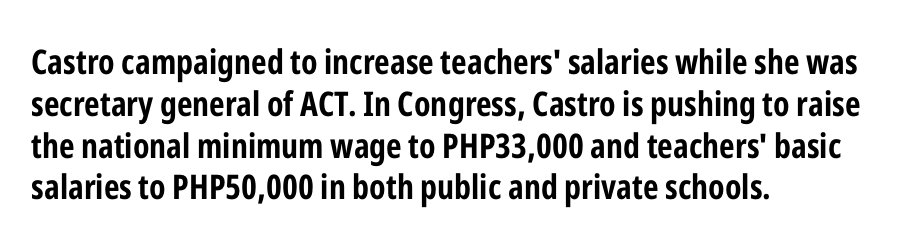
Q: Is the text bold? A: Yes.
Q: Is the text italic (slanted)? A: No, it is upright.
Q: Is the typeface a serif or a sans-serif typeface? A: Sans-serif.
Q: Is the text underlined? A: No.
Q: How is the paragraph aligned? A: Left-aligned.
Q: Is the spacing between letters normal or unusually wide? A: Normal.
Q: Width (condensed, normal, or wide)? A: Condensed.
Q: Stroke contrast? A: Low.
Q: x-height? A: Medium.
Q: Monospaced? A: No.
